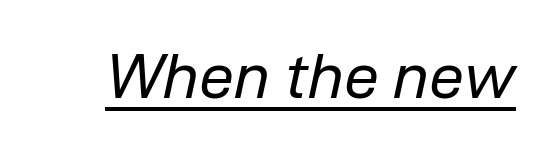
The image shows 63 px regular-weight type, italic (leaning right); set normal letter spacing, underlined; low stroke contrast and a medium x-height.
